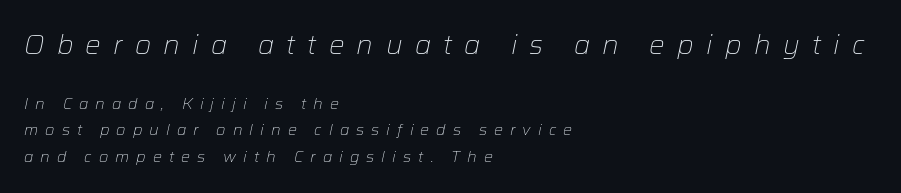
{"italic": "yes", "lean": "right", "slant_degrees": 12, "bold": "no", "underline": "no", "align": "left", "line_spacing_ratio": 1.77, "letter_spacing": "wide", "letter_spacing_em": 0.47, "larger_block": "first", "size_ratio": 1.73, "glyph_px": 26}
